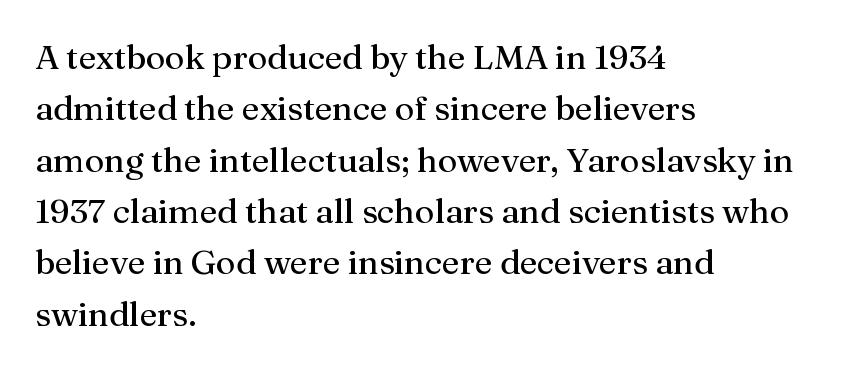
{"serif": "yes", "italic": "no", "bold": "no", "weight": "regular", "width": "normal", "stroke_contrast": "medium", "x_height": "medium", "monospaced": "no", "underline": "no", "align": "left", "line_spacing": "normal", "line_spacing_ratio": 1.51, "letter_spacing": "normal", "letter_spacing_em": 0.0, "glyph_px": 34}
